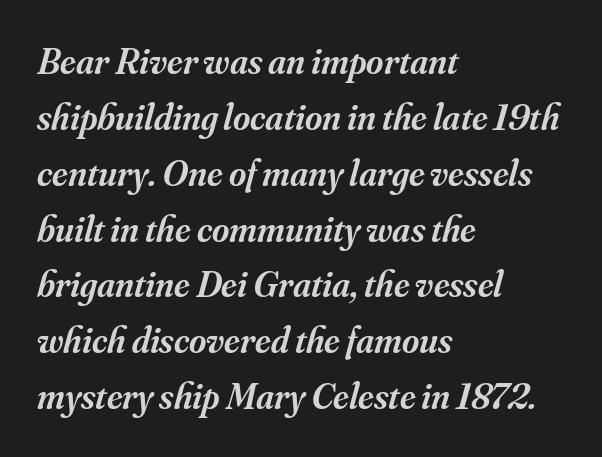
Stroke terminals: seriffed. These lines sit exactly where default settings would place them. This rendering leaves character spacing at its baseline value. The rendering applies a slant to the glyphs.
